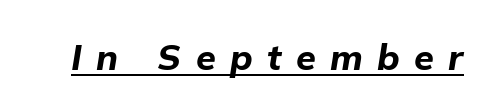
The image shows 36 px bold type, italic (leaning right); set unusually wide letter spacing (+0.4 em), underlined; low stroke contrast and a medium x-height.
